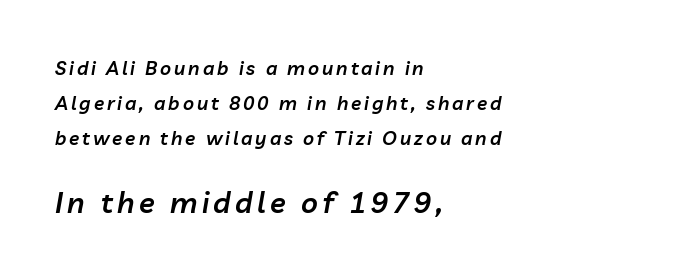
Q: Is the text bold? A: Semi-bold.
Q: Is the text italic (slanted)? A: Yes, it leans right by about 10 degrees.
Q: Is the text underlined? A: No.
Q: How is the paragraph aligned? A: Left-aligned.
Q: Which block of text is set in a larger size, the first (top) or the second (bottom)? A: The second (bottom) one.
Q: Width (condensed, normal, or wide)? A: Normal.
Q: Stroke contrast? A: Low.
Q: x-height? A: Medium.
Q: Monospaced? A: No.
